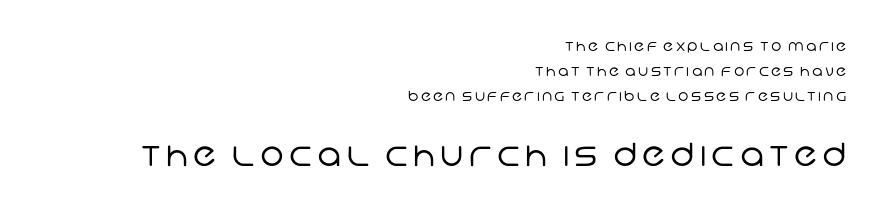
The lines in this sample share a right terminus and differ only in where they begin. To sum up the face: it is a sans, with no serifs. Think standard paragraph weight, or any step lighter than that. This layout puts the modest block above and the oversized block below. Underline: absent. The face used here is proportionally spaced, like ordinary book or web type.
